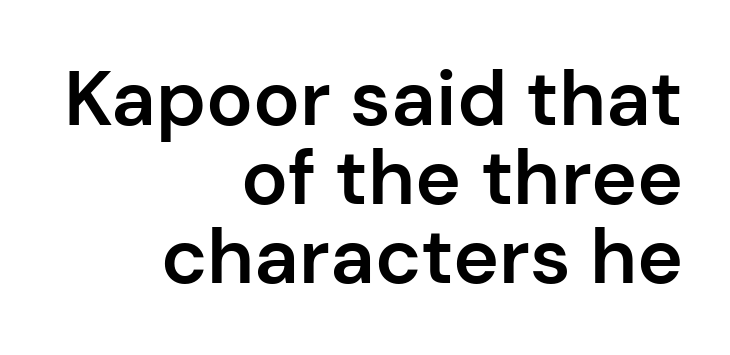
Q: Is the text bold? A: Semi-bold.
Q: Is the text italic (slanted)? A: No, it is upright.
Q: Is the typeface a serif or a sans-serif typeface? A: Sans-serif.
Q: Is the text underlined? A: No.
Q: How is the paragraph aligned? A: Right-aligned.
Q: Is the spacing between letters normal or unusually wide? A: Normal.
Q: Is the spacing between lines tight, normal or loose? A: Tight.
Q: Width (condensed, normal, or wide)? A: Normal.
Q: Stroke contrast? A: Low.
Q: x-height? A: Medium.
Q: Monospaced? A: No.
